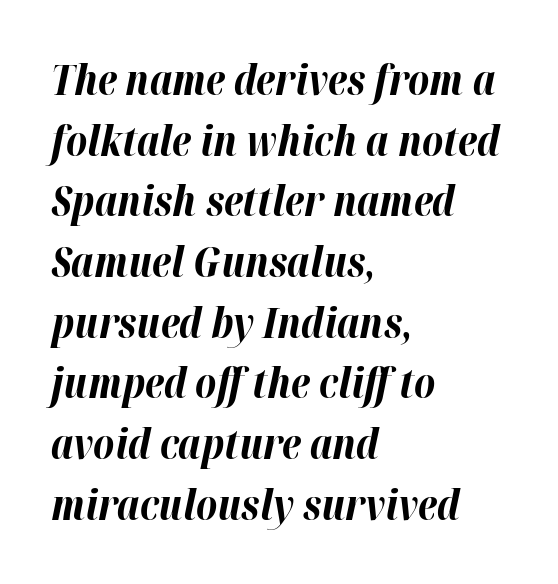
Honestly, the row spacing looks completely unremarkable. The letterforms sit shoulder to shoulder at normal distance. Here the designer chose a conventional face with non-uniform glyph widths. The setting favours the left margin, as ordinary paragraphs usually do.
